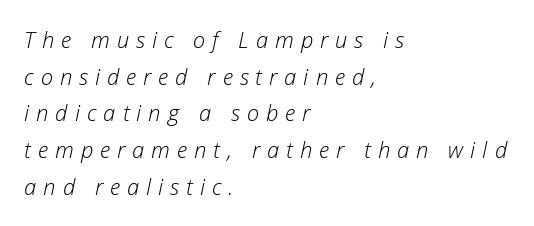
The image shows 22 px text type, italic (leaning right); set left-aligned, normal line spacing (1.67x), unusually wide letter spacing (+0.32 em), not underlined.
